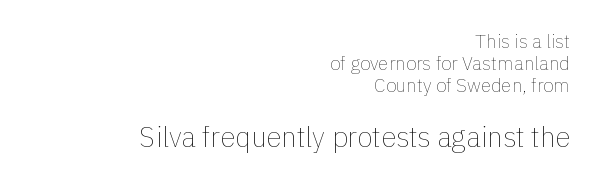
Q: Is the text bold? A: No.
Q: Is the text italic (slanted)? A: No, it is upright.
Q: Is the text underlined? A: No.
Q: How is the paragraph aligned? A: Right-aligned.
Q: Is the spacing between letters normal or unusually wide? A: Normal.
Q: Which block of text is set in a larger size, the first (top) or the second (bottom)? A: The second (bottom) one.
Q: Width (condensed, normal, or wide)? A: Normal.
Q: Stroke contrast? A: Low.
Q: x-height? A: Medium.
Q: Monospaced? A: No.
